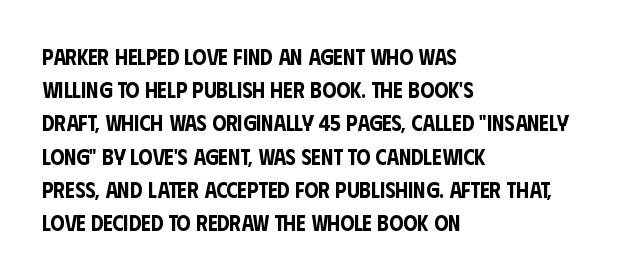
{"italic": "no", "underline": "no", "align": "left", "line_spacing": "normal", "line_spacing_ratio": 1.51, "letter_spacing": "normal", "letter_spacing_em": 0.0, "glyph_px": 22}
